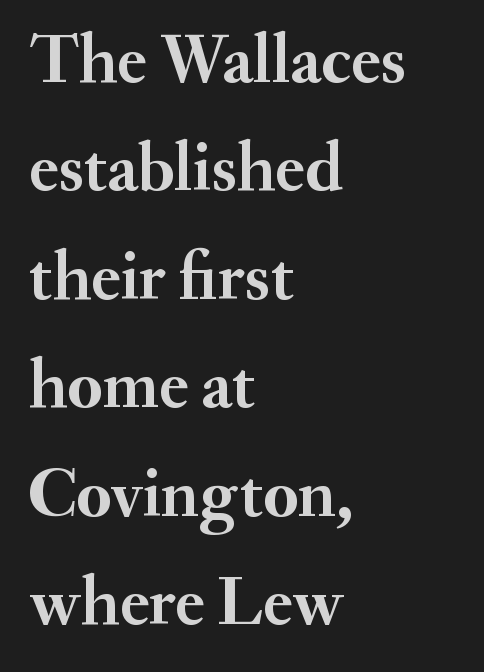
Is there any slant? The stems are plumb. In terms of letterform style, serifs are clearly present. Line beginnings align vertically; line endings do not. The gaps between neighbouring characters are ordinary and unremarkable. These lines are rendered in a variable-pitch font. Words float on clear page, feet unadorned.
